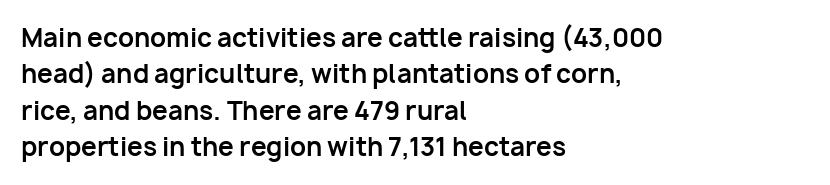
The letters are bold, with thick, heavy strokes. If you measured baseline to baseline, you'd find a middling distance. Posture: straight, roman, zero tilt. No word sits above an underline.
